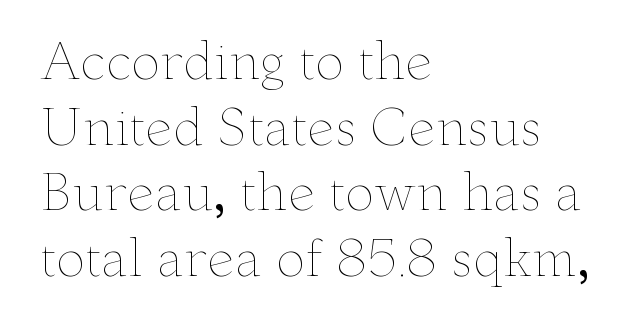
The lines in this sample share a left origin and differ only in where they stop. Ordinary non-slanted type is in use. Spacing verdict: proportional, widths tailored to each character. The letters look calm and open, with moderate or lighter stems. Compared with typical paragraphs, the rows here are spaced about the same. Check under the words: just untouched page.
